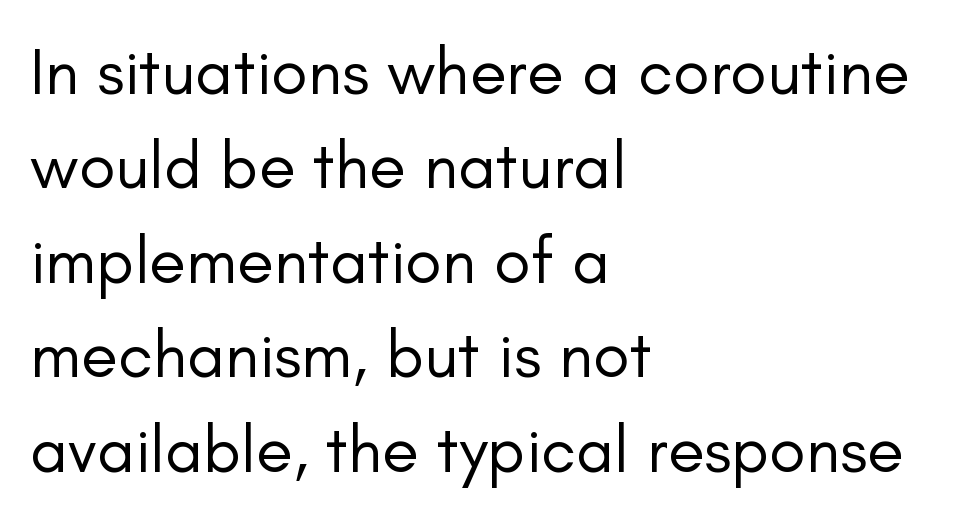
The image shows 67 px regular-weight sans-serif type, upright; set left-aligned, normal line spacing (1.41x), normal letter spacing, not underlined; low stroke contrast and a small x-height.
